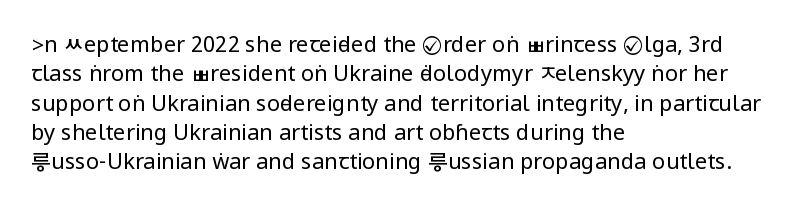
{"italic": "no", "bold": "no", "underline": "no", "align": "left", "line_spacing": "normal", "line_spacing_ratio": 1.33, "letter_spacing": "normal", "letter_spacing_em": 0.0, "glyph_px": 22}
